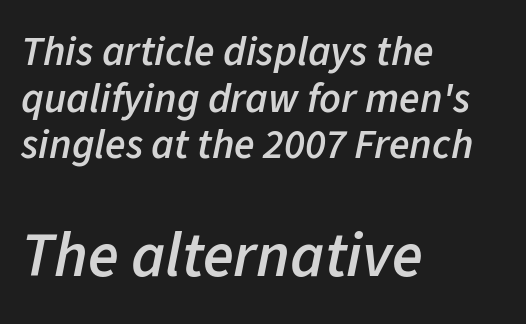
Q: Is the text bold? A: Semi-bold.
Q: Is the text italic (slanted)? A: Yes, it leans right by about 11 degrees.
Q: Is the text underlined? A: No.
Q: How is the paragraph aligned? A: Left-aligned.
Q: Is the spacing between letters normal or unusually wide? A: Normal.
Q: Is the spacing between lines tight, normal or loose? A: Tight.
Q: Which block of text is set in a larger size, the first (top) or the second (bottom)? A: The second (bottom) one.
Q: Width (condensed, normal, or wide)? A: Normal.
Q: Stroke contrast? A: Low.
Q: x-height? A: Medium.
Q: Monospaced? A: No.
